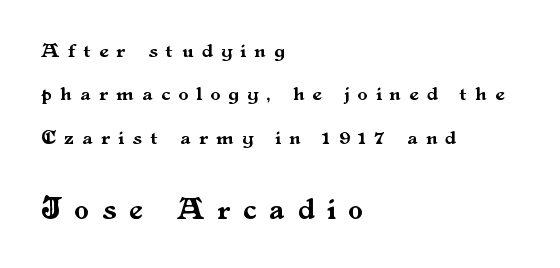
This block would shrink considerably if given ordinary leading; it's expanded now. Small over large — that's the arrangement of the two blocks here. Short and long lines alike share a common starting point at left. Plain, unruled lines of type. Is there any slant? The stems are plumb.
